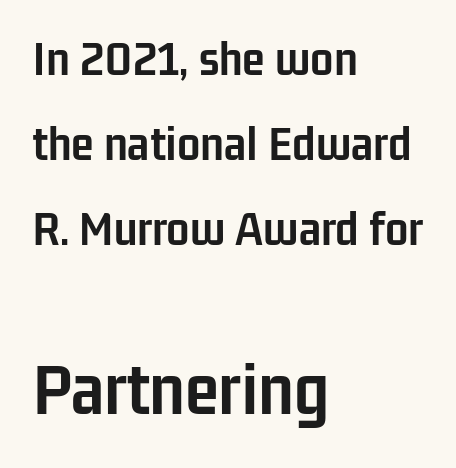
{"serif": "no", "italic": "no", "bold": "yes", "weight": "semibold", "width": "condensed", "stroke_contrast": "low", "x_height": "medium", "monospaced": "no", "underline": "no", "align": "left", "line_spacing": "normal", "line_spacing_ratio": 1.63, "letter_spacing": "normal", "letter_spacing_em": 0.0, "larger_block": "second", "size_ratio": 1.5, "glyph_px": 78}
